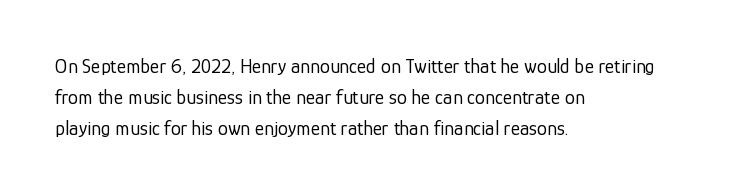
The image shows 20 px text type, upright; set left-aligned, normal line spacing (1.55x), normal letter spacing, not underlined.
